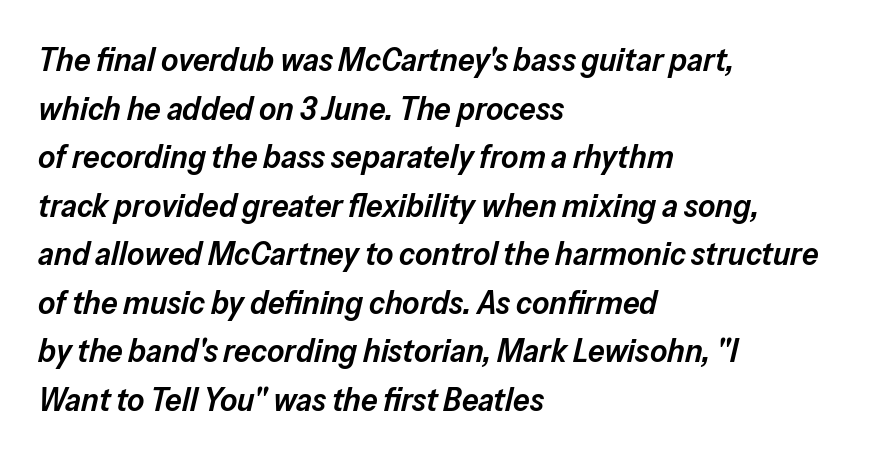
Q: Is the text bold? A: Semi-bold.
Q: Is the text italic (slanted)? A: Yes, it leans right by about 13 degrees.
Q: Is the text underlined? A: No.
Q: How is the paragraph aligned? A: Left-aligned.
Q: Is the spacing between letters normal or unusually wide? A: Normal.
Q: Is the spacing between lines tight, normal or loose? A: Normal.
Q: Width (condensed, normal, or wide)? A: Normal.
Q: Stroke contrast? A: Low.
Q: x-height? A: Medium.
Q: Monospaced? A: No.
